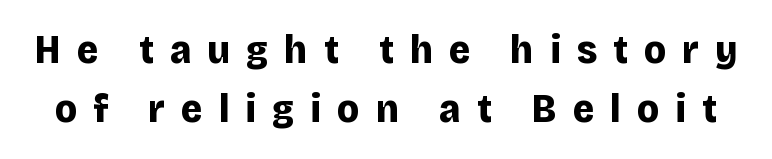
Q: Is the text bold? A: Yes.
Q: Is the text italic (slanted)? A: No, it is upright.
Q: Is the typeface a serif or a sans-serif typeface? A: Sans-serif.
Q: Is the text underlined? A: No.
Q: Is the spacing between letters normal or unusually wide? A: Unusually wide.
Q: Is the spacing between lines tight, normal or loose? A: Normal.
Q: Width (condensed, normal, or wide)? A: Normal.
Q: Stroke contrast? A: Low.
Q: x-height? A: Large.
Q: Monospaced? A: No.
